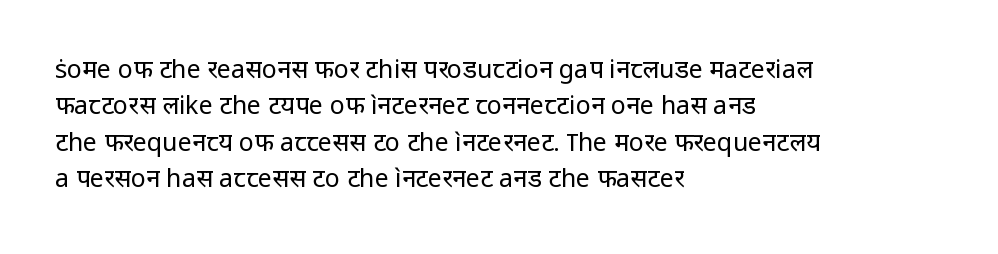
The image shows 25 px text type, upright; set left-aligned, normal line spacing (1.46x), normal letter spacing, not underlined.
